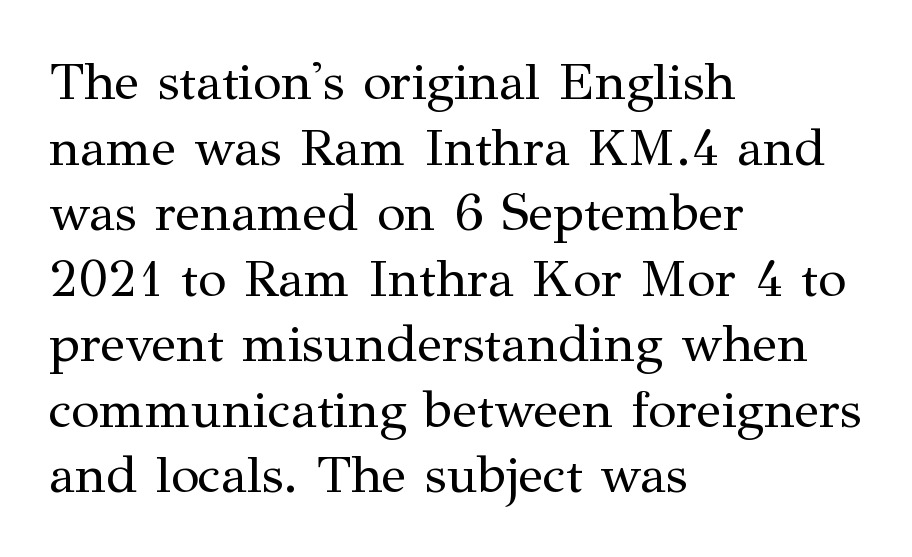
The image shows 52 px regular-weight serif type, upright; set left-aligned, normal line spacing (1.26x), normal letter spacing, not underlined; medium stroke contrast and a medium x-height.
